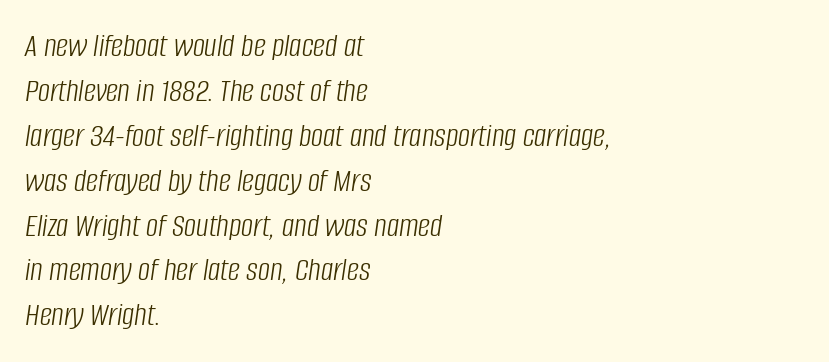
The strokes carry an ordinary text weight at most. Inter-character spacing is left at the font's built-in metrics. The block of text has a typical density, with ordinary space between rows. You could not count columns in this text — the font is proportionally spaced.
